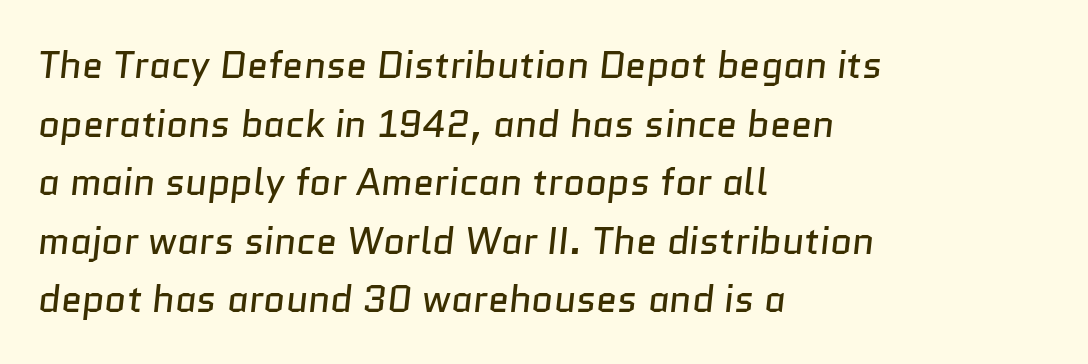
The specimen omits any rule beneath the text block's lines. Each stroke keeps to a modest, everyday thickness or less. Unlike a traditional serif, this face leaves its strokes unadorned. Where is the straight margin? On the left. Does the leading feel generous? No, just average.
